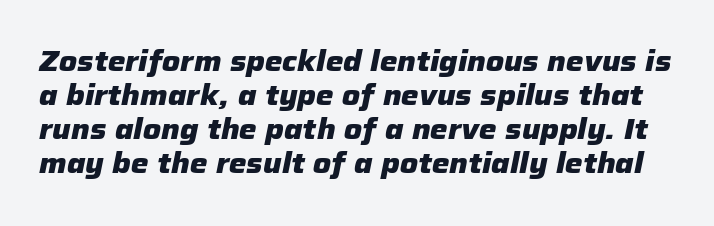
The image shows 28 px heavy type, italic (leaning right); set line spacing 1.22x, normal letter spacing, not underlined; low stroke contrast and a medium x-height.
